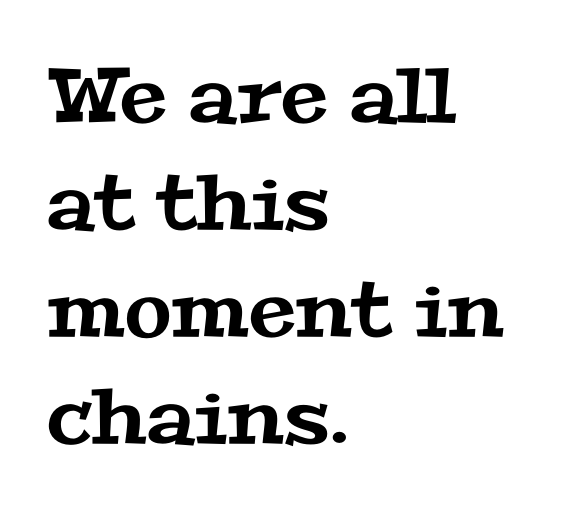
The image shows 76 px wide serif type; set left-aligned, normal line spacing (1.41x), normal letter spacing, not underlined; medium stroke contrast and a medium x-height.
